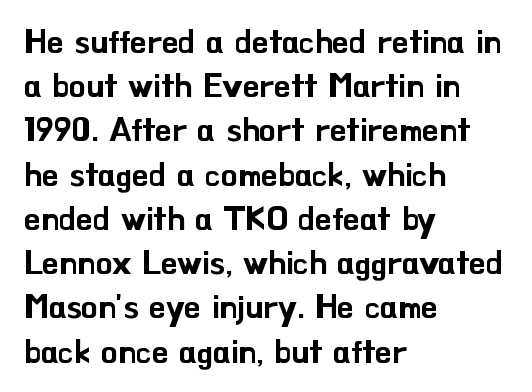
Q: Is the text italic (slanted)? A: No, it is upright.
Q: Is the typeface a serif or a sans-serif typeface? A: Sans-serif.
Q: Is the text underlined? A: No.
Q: How is the paragraph aligned? A: Left-aligned.
Q: Is the spacing between letters normal or unusually wide? A: Normal.
Q: Is the spacing between lines tight, normal or loose? A: Normal.
Q: Width (condensed, normal, or wide)? A: Normal.
Q: Stroke contrast? A: Low.
Q: x-height? A: Small.
Q: Monospaced? A: No.
